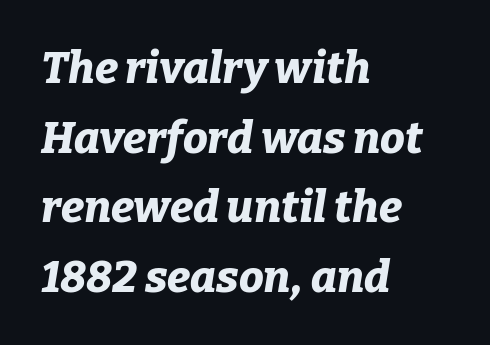
The image shows 44 px bold type, italic (leaning right); set left-aligned, normal line spacing (1.58x), normal letter spacing, not underlined; low stroke contrast and a medium x-height.
